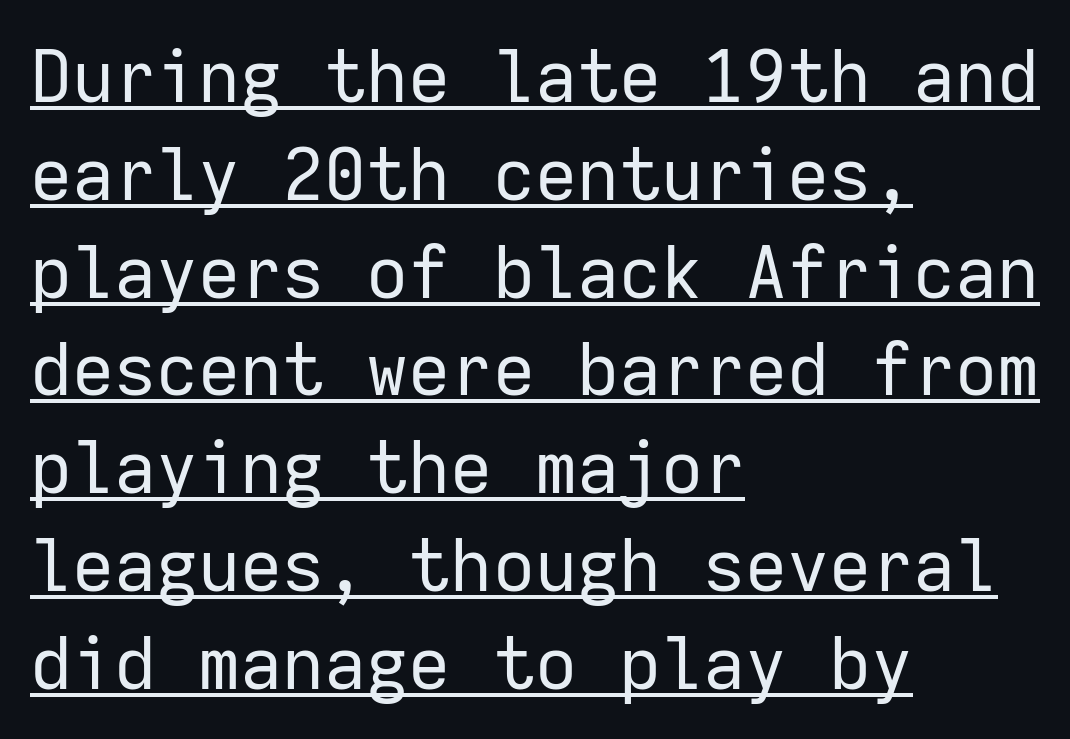
{"serif": "no", "italic": "no", "bold": "no", "weight": "regular", "width": "normal", "stroke_contrast": "low", "x_height": "medium", "monospaced": "yes", "underline": "yes", "align": "left", "line_spacing": "normal", "line_spacing_ratio": 1.34, "letter_spacing": "normal", "letter_spacing_em": 0.0, "glyph_px": 73}
